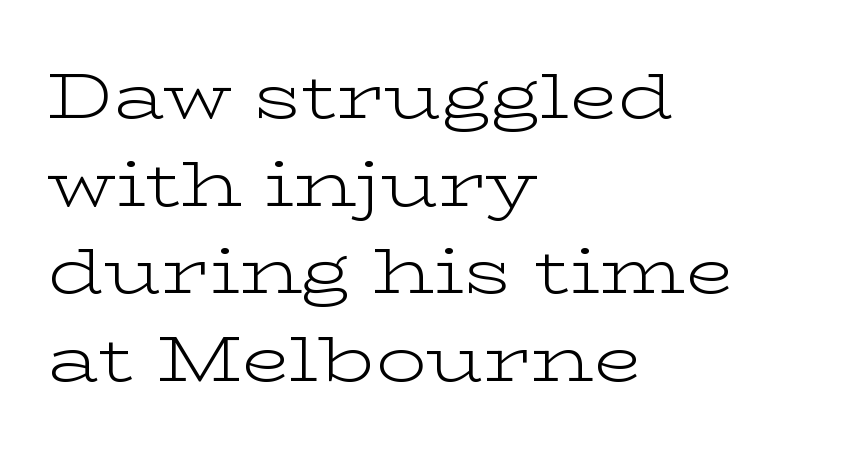
Q: Is the text bold? A: No.
Q: Is the text italic (slanted)? A: No, it is upright.
Q: Is the typeface a serif or a sans-serif typeface? A: Serif.
Q: Is the text underlined? A: No.
Q: How is the paragraph aligned? A: Left-aligned.
Q: Is the spacing between letters normal or unusually wide? A: Normal.
Q: Is the spacing between lines tight, normal or loose? A: Normal.
Q: Width (condensed, normal, or wide)? A: Wide.
Q: Stroke contrast? A: Low.
Q: x-height? A: Medium.
Q: Monospaced? A: No.
